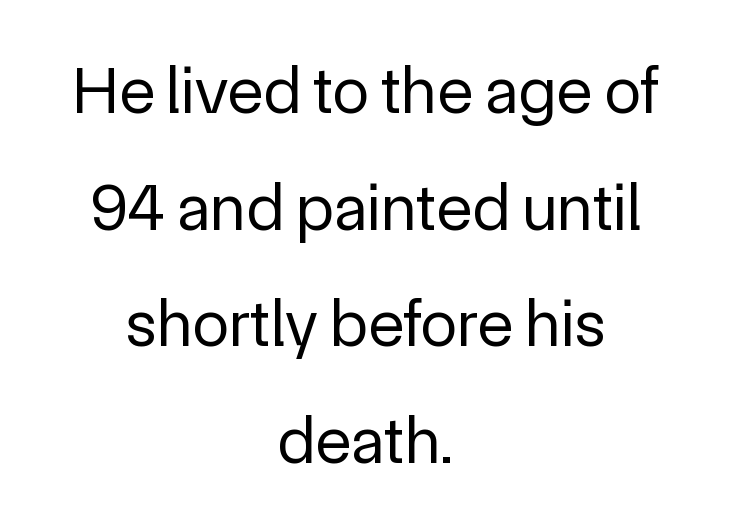
{"serif": "no", "italic": "no", "bold": "no", "weight": "regular", "width": "normal", "x_height": "medium", "monospaced": "no", "underline": "no", "align": "center", "line_spacing_ratio": 1.74, "letter_spacing": "normal", "letter_spacing_em": 0.0, "glyph_px": 67}
